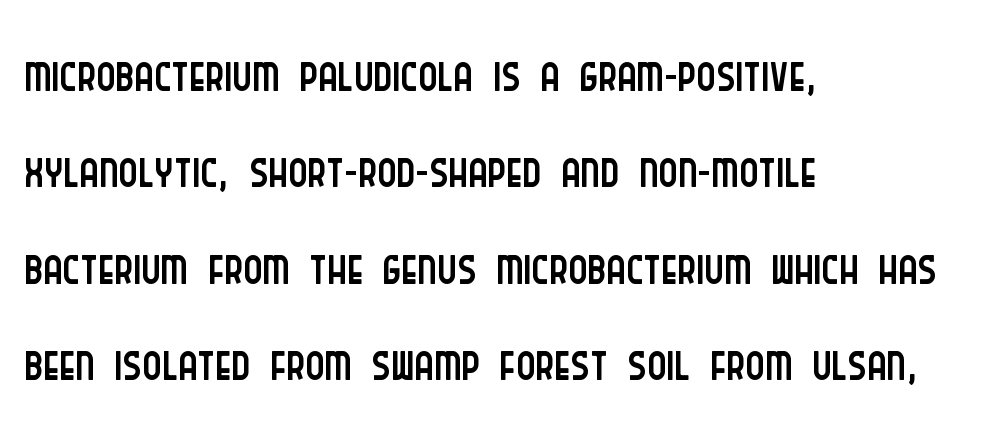
{"serif": "no", "italic": "no", "bold": "no", "weight": "light", "width": "condensed", "stroke_contrast": "low", "x_height": "large", "monospaced": "no", "underline": "no", "align": "left", "line_spacing": "normal", "line_spacing_ratio": 1.32, "letter_spacing": "normal", "letter_spacing_em": 0.0, "glyph_px": 73}
